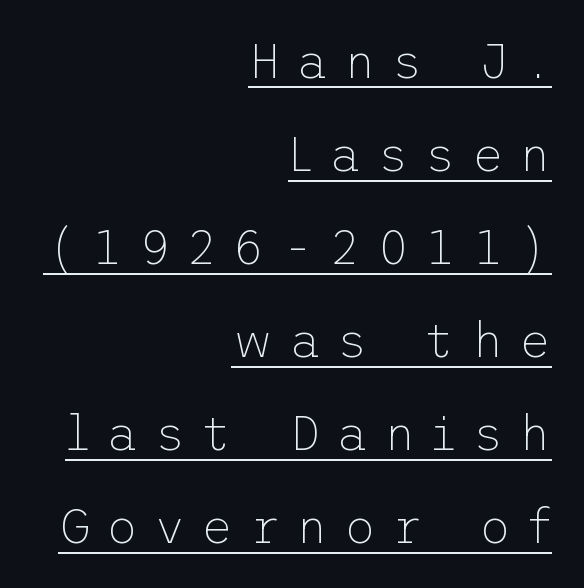
The image shows 49 px thin sans-serif type, upright; set right-aligned, loose line spacing (1.9x), unusually wide letter spacing (+0.32 em), underlined; low stroke contrast and a medium x-height.
